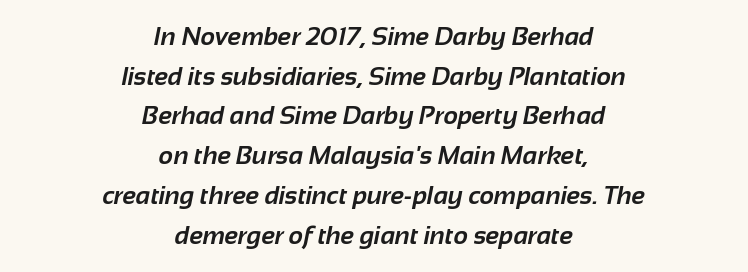
The string is rendered with underlining switched off. Reading down the block, each line starts at a different indent, mirrored at its end. Default kerning and tracking; the words read as compact shapes. The block of text has a typical density, with ordinary space between rows. The typesetting leans heavy: a genuine bold.
